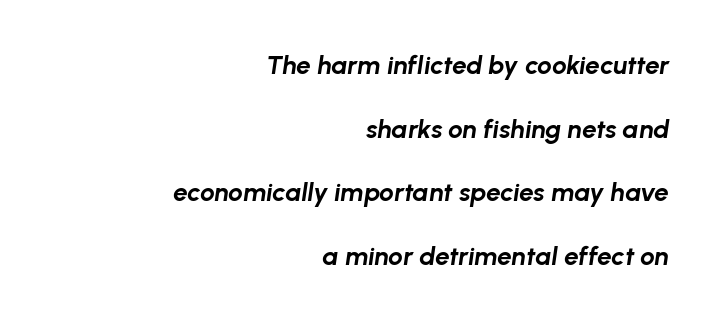
{"italic": "yes", "lean": "right", "slant_degrees": 8, "bold": "yes", "underline": "no", "align": "right", "line_spacing": "loose", "line_spacing_ratio": 2.45, "letter_spacing": "normal", "letter_spacing_em": 0.0, "glyph_px": 26}
